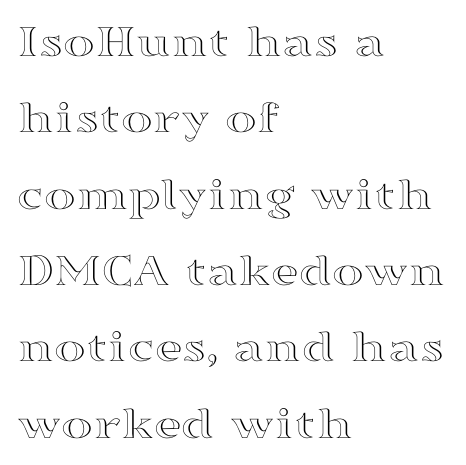
The image shows 48 px wide type, upright; set left-aligned, normal line spacing (1.59x), normal letter spacing, not underlined; a medium x-height.
